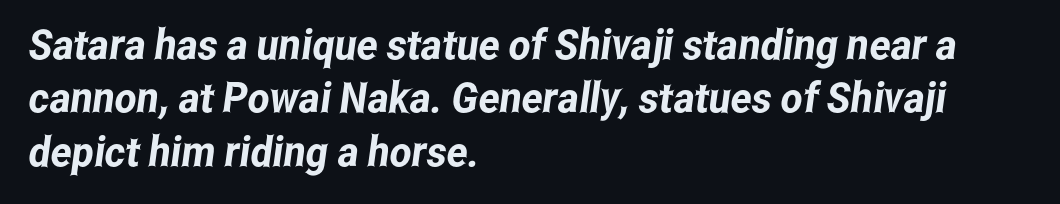
{"serif": "no", "width": "condensed", "stroke_contrast": "low", "x_height": "medium", "monospaced": "no", "underline": "no", "align": "left", "line_spacing": "normal", "line_spacing_ratio": 1.27, "letter_spacing": "normal", "letter_spacing_em": 0.0, "glyph_px": 42}
